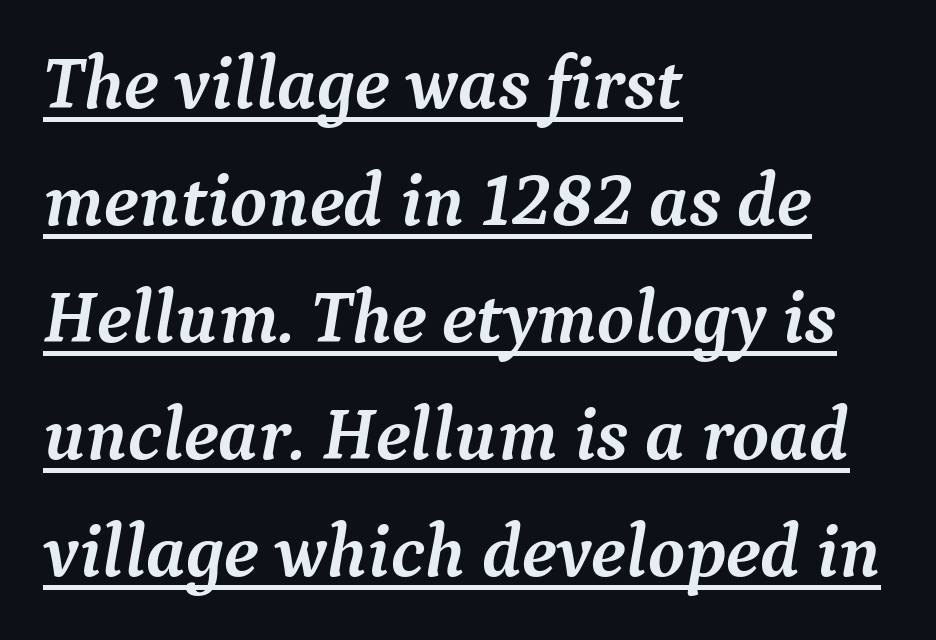
Looks like regular typesetting: each glyph gets only the width it needs. This rendering uses left alignment, leaving the right contour irregular. Observe the lean: these are italic letterforms. Baseline-to-baseline distance is the conventional proportion of letter height.
